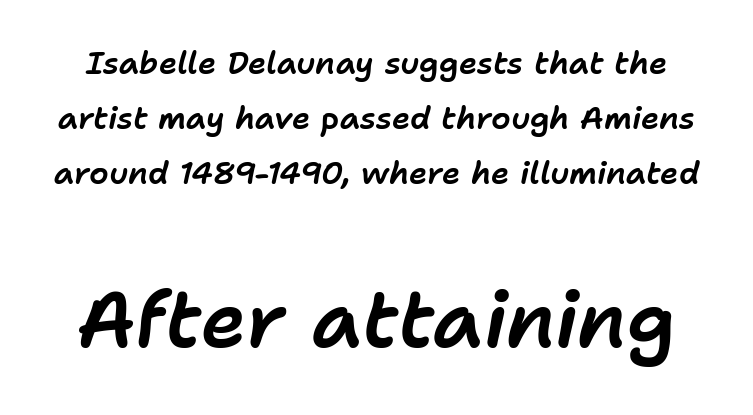
The image shows 77 px text type, italic (leaning right); set line spacing 1.77x, normal letter spacing, not underlined; the second (bottom) block is 2.48x larger; low stroke contrast and a medium x-height.
